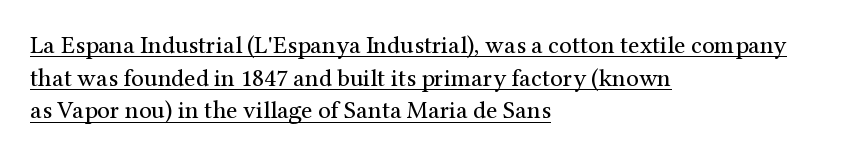
Weight class: somewhere from thin through regular. Check the space under the baseline: a stroke is drawn there. The space between consecutive lines is moderate. A roman cut, with each character standing at attention. Each line starts at the same left margin while the right side varies. No extra tracking has been applied to these lines.
